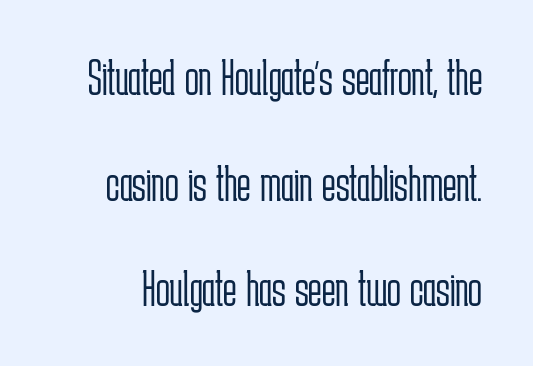
{"serif": "no", "italic": "no", "bold": "no", "weight": "light", "width": "condensed", "stroke_contrast": "low", "x_height": "medium", "monospaced": "no", "underline": "no", "line_spacing": "loose", "line_spacing_ratio": 2.07, "letter_spacing": "normal", "letter_spacing_em": 0.0, "glyph_px": 51}
